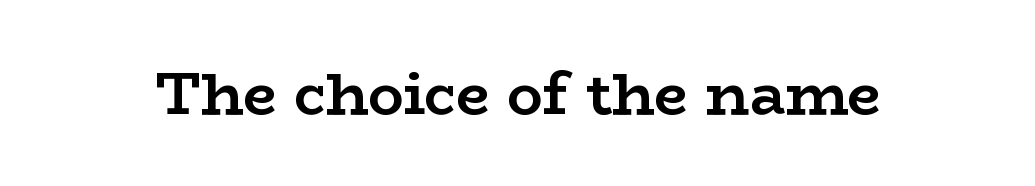
{"serif": "yes", "italic": "no", "bold": "yes", "weight": "semibold", "width": "wide", "stroke_contrast": "low", "x_height": "medium", "monospaced": "no", "underline": "no", "letter_spacing": "normal", "letter_spacing_em": 0.0, "glyph_px": 59}
